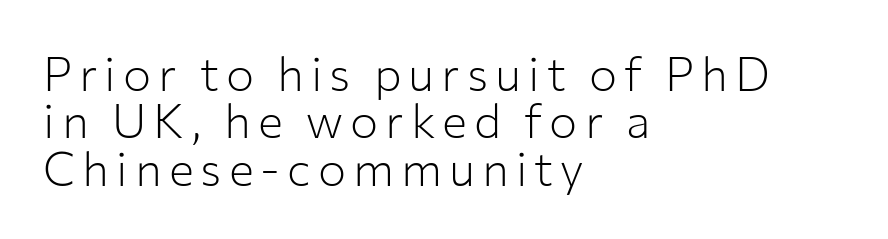
{"serif": "no", "italic": "no", "bold": "no", "weight": "light", "width": "normal", "stroke_contrast": "low", "x_height": "medium", "monospaced": "no", "underline": "no", "align": "left", "line_spacing": "tight", "line_spacing_ratio": 1.01, "glyph_px": 47}
